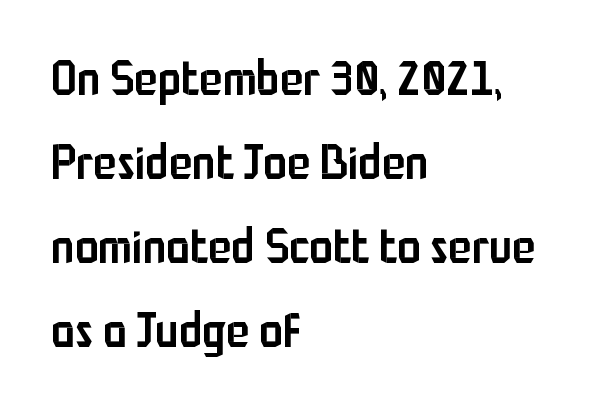
The image shows 48 px semibold, condensed sans-serif type, upright; set left-aligned, line spacing 1.75x, normal letter spacing, not underlined; low stroke contrast and a medium x-height.
